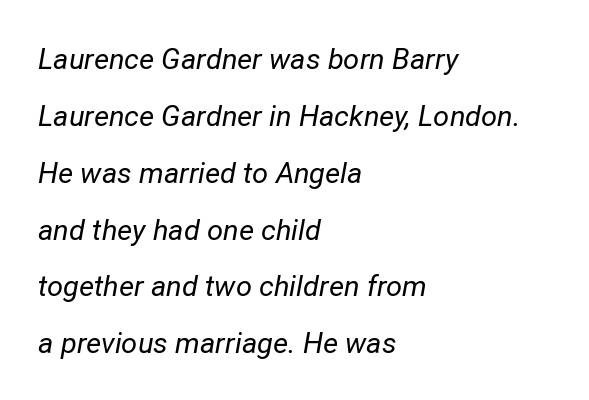
Stroke thickness stays within the range of a standard reading face or lighter. Compared with typical paragraphs, the rows here are farther apart. Here the glyphs are tracked normally, forming tight word shapes. Teacher's note: observe the even left margin — that is flush-left alignment.
